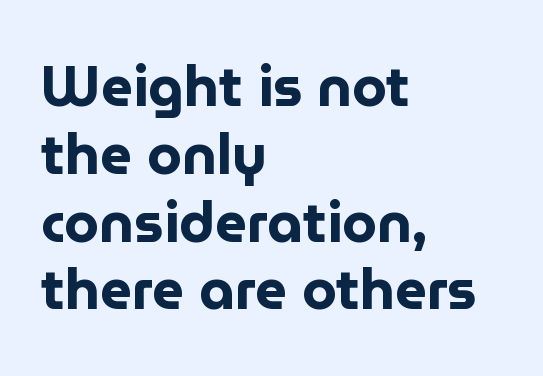
The image shows 56 px bold sans-serif type, upright; set left-aligned, line spacing 1.21x, normal letter spacing, not underlined; low stroke contrast and a medium x-height.
